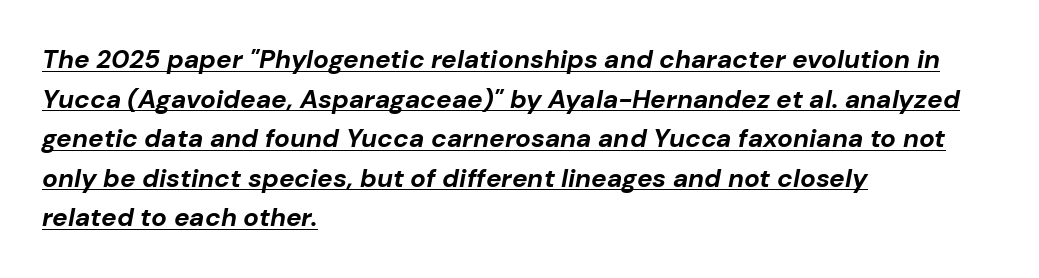
{"italic": "yes", "lean": "right", "slant_degrees": 10, "bold": "yes", "underline": "yes", "align": "left", "line_spacing": "normal", "line_spacing_ratio": 1.52, "letter_spacing": "normal", "letter_spacing_em": 0.0, "glyph_px": 26}
